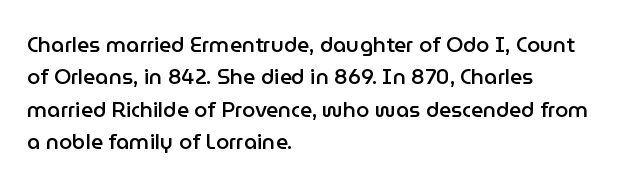
The image shows 21 px text type, upright; set left-aligned, normal line spacing (1.54x), normal letter spacing, not underlined.
